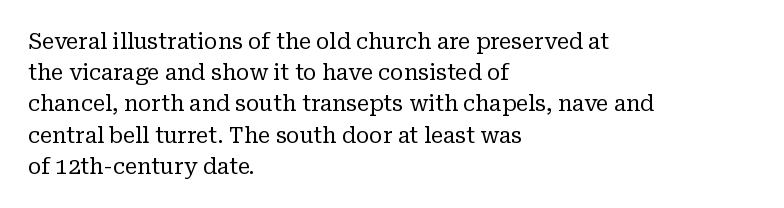
The image shows 22 px text type, upright; set left-aligned, normal line spacing (1.42x), normal letter spacing, not underlined.
